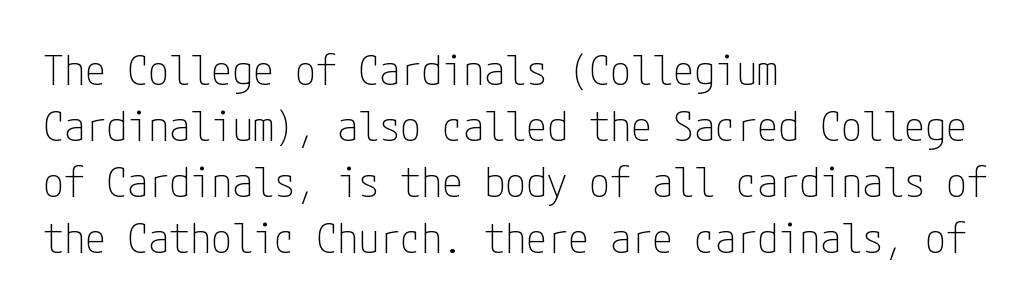
Each new line begins a customary step beneath the previous one. Short and long lines alike share a common starting point at left. Characters remain perfectly vertical along every line. Nope, no serifs anywhere on these letters. Caption: face not bold, strokes unweighted.
